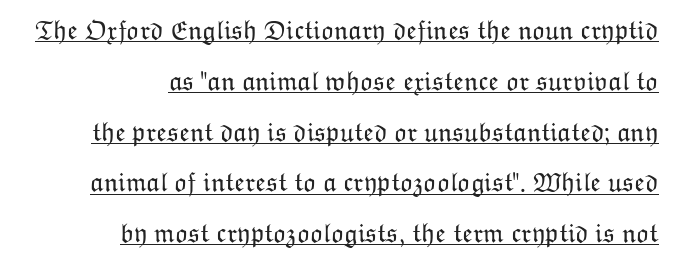
The image shows 27 px text type, upright; set right-aligned, line spacing 1.88x, normal letter spacing, underlined.
